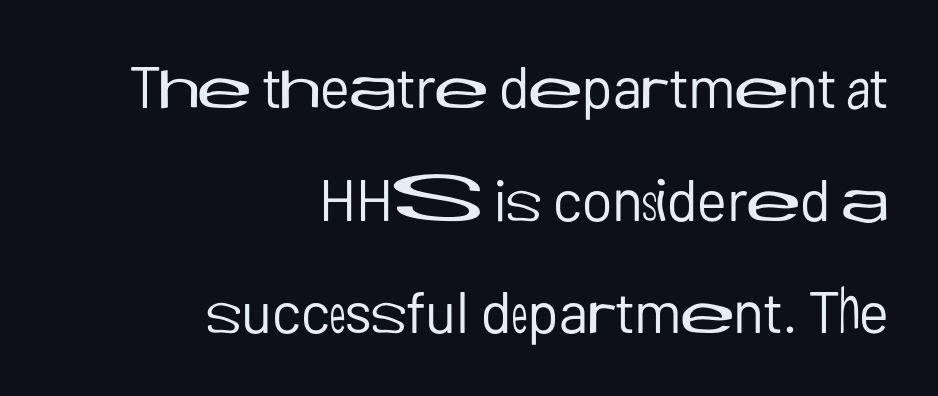
Q: Is the text bold? A: No.
Q: Is the text italic (slanted)? A: No, it is upright.
Q: Is the typeface a serif or a sans-serif typeface? A: Sans-serif.
Q: Is the text underlined? A: No.
Q: How is the paragraph aligned? A: Right-aligned.
Q: Is the spacing between letters normal or unusually wide? A: Normal.
Q: Is the spacing between lines tight, normal or loose? A: Loose.
Q: Width (condensed, normal, or wide)? A: Normal.
Q: Stroke contrast? A: Low.
Q: x-height? A: Medium.
Q: Monospaced? A: No.
